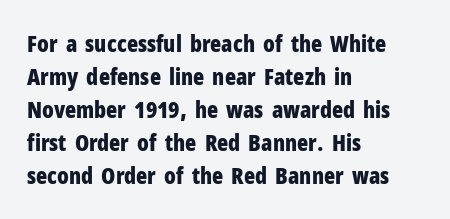
The image shows 23 px bold type, upright; set left-aligned, normal line spacing (1.44x), normal letter spacing, not underlined.
